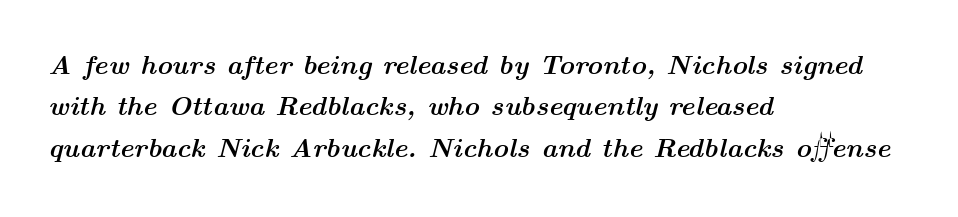
Q: Is the text bold? A: Yes.
Q: Is the text italic (slanted)? A: Yes, it leans right by about 14 degrees.
Q: Is the text underlined? A: No.
Q: How is the paragraph aligned? A: Left-aligned.
Q: Is the spacing between letters normal or unusually wide? A: Normal.
Q: Is the spacing between lines tight, normal or loose? A: Normal.
